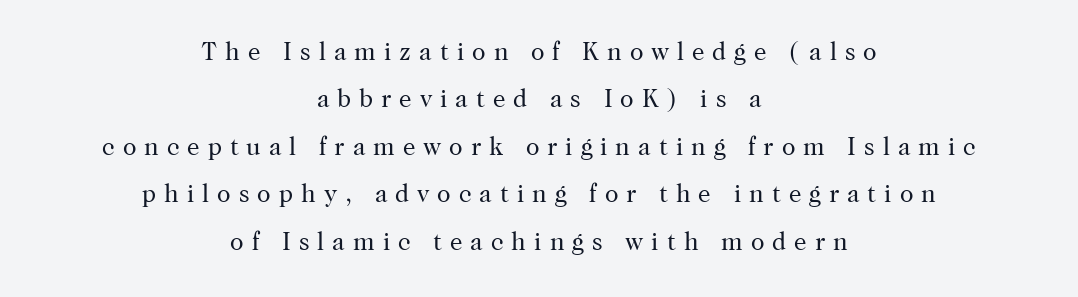
The image shows 25 px text type, upright; set centered, loose line spacing (1.9x), unusually wide letter spacing (+0.32 em), not underlined.
